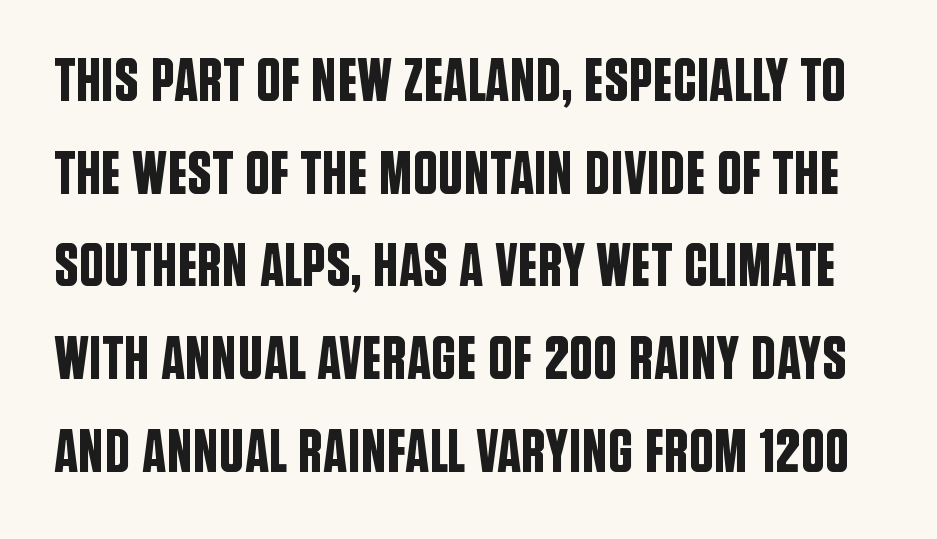
This is the regular roman posture of the typeface. Observe the ordinary spacing: letters are neighbours, not strangers. Is this a sans? Yes — the strokes have no serifs. Each letter keeps its own natural width here, so spacing adapts to shape. This sample keeps an unexceptional amount of space between lines.
